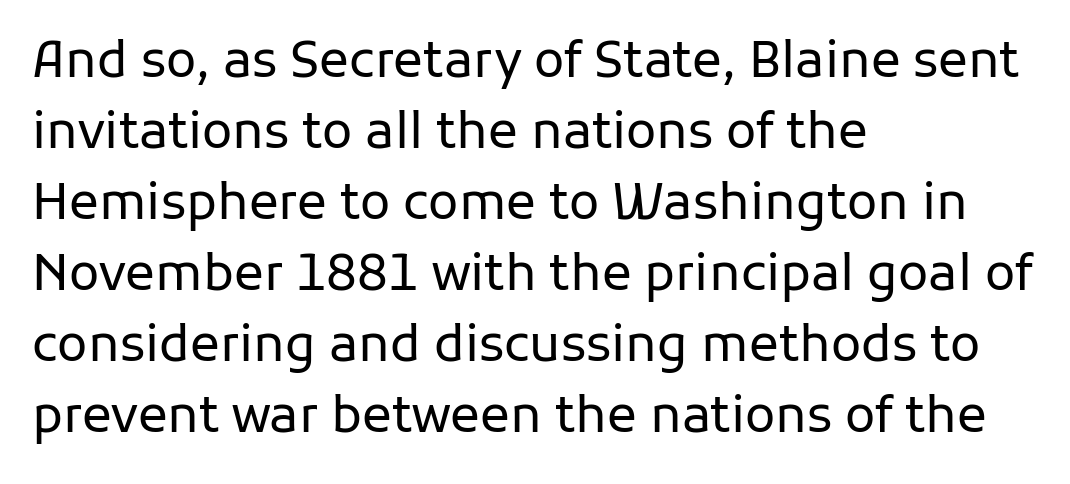
{"serif": "no", "italic": "no", "bold": "no", "weight": "regular", "width": "normal", "stroke_contrast": "low", "x_height": "medium", "monospaced": "no", "underline": "no", "align": "left", "line_spacing": "normal", "line_spacing_ratio": 1.42, "letter_spacing": "normal", "letter_spacing_em": 0.0, "glyph_px": 50}
